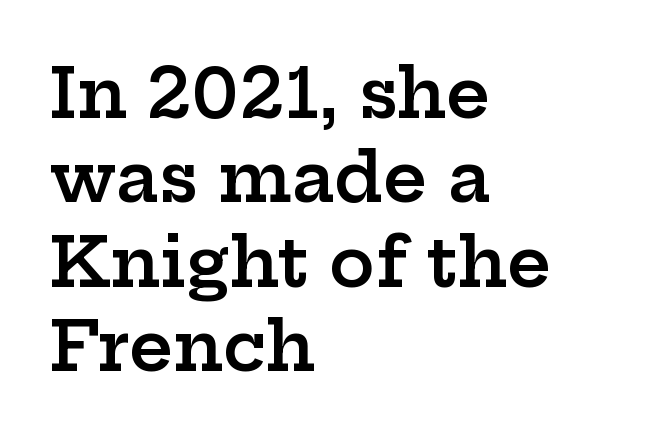
Q: Is the text bold? A: Semi-bold.
Q: Is the text italic (slanted)? A: No, it is upright.
Q: Is the typeface a serif or a sans-serif typeface? A: Serif.
Q: Is the text underlined? A: No.
Q: How is the paragraph aligned? A: Left-aligned.
Q: Is the spacing between letters normal or unusually wide? A: Normal.
Q: Width (condensed, normal, or wide)? A: Wide.
Q: Stroke contrast? A: Low.
Q: x-height? A: Medium.
Q: Monospaced? A: No.
